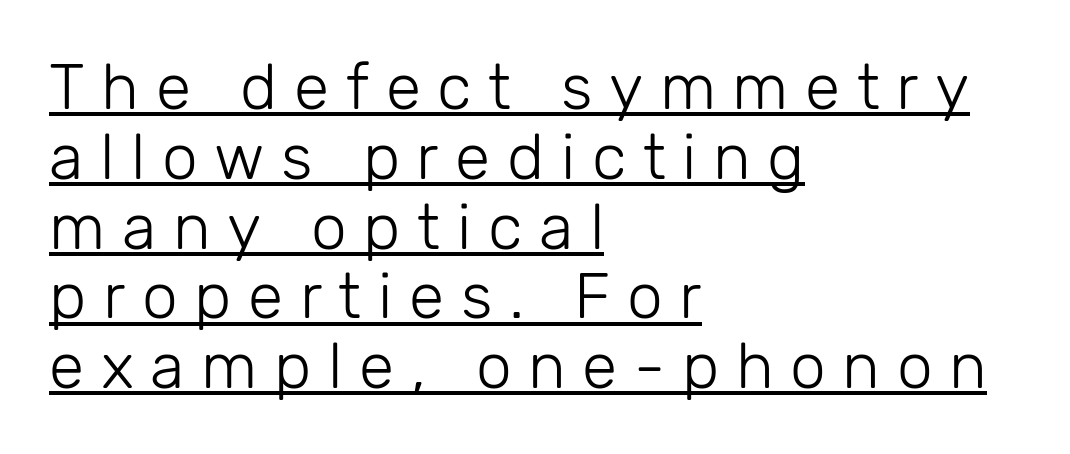
In terms of letterspacing, this is a distinctly airy, spread setting. The paragraph has a hard left edge and a soft right edge. Bold? No — there's no thickening of the strokes. Typographically, this falls in the sans-serif category.
